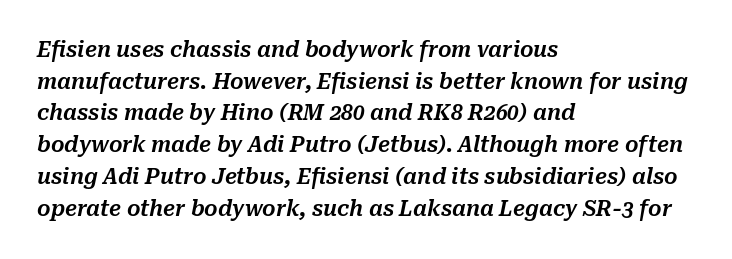
The image shows 21 px text type, italic (leaning right); set left-aligned, normal line spacing (1.51x), normal letter spacing, not underlined.
